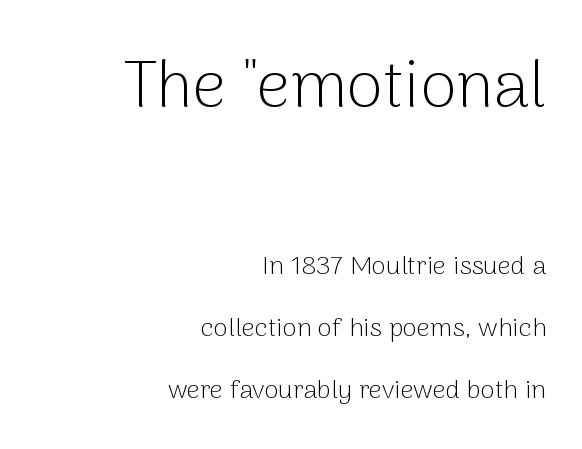
Q: Is the text bold? A: No.
Q: Is the text italic (slanted)? A: No, it is upright.
Q: Is the typeface a serif or a sans-serif typeface? A: Sans-serif.
Q: Is the text underlined? A: No.
Q: How is the paragraph aligned? A: Right-aligned.
Q: Is the spacing between letters normal or unusually wide? A: Normal.
Q: Is the spacing between lines tight, normal or loose? A: Loose.
Q: Which block of text is set in a larger size, the first (top) or the second (bottom)? A: The first (top) one.
Q: Width (condensed, normal, or wide)? A: Normal.
Q: Stroke contrast? A: Low.
Q: x-height? A: Medium.
Q: Monospaced? A: No.
